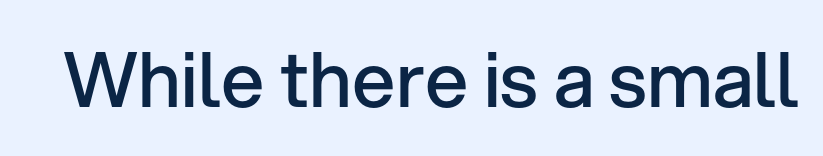
{"serif": "no", "italic": "no", "bold": "semi", "weight": "semibold", "width": "normal", "stroke_contrast": "low", "x_height": "medium", "monospaced": "no", "underline": "no", "letter_spacing": "normal", "letter_spacing_em": 0.0, "glyph_px": 76}
